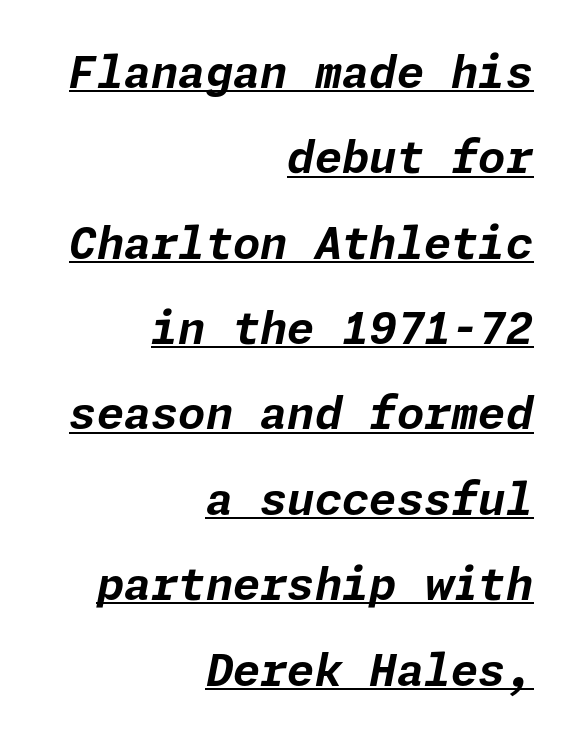
The image shows 44 px bold type, italic (leaning right); set right-aligned, loose line spacing (1.94x), normal letter spacing, underlined; low stroke contrast and a medium x-height.
